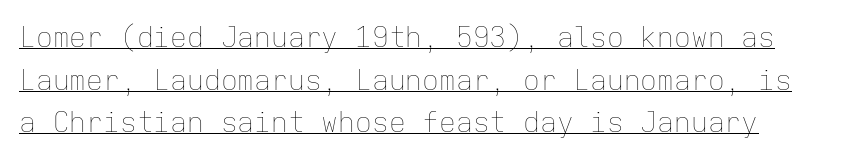
{"italic": "no", "bold": "no", "weight": "thin", "width": "normal", "stroke_contrast": "low", "x_height": "medium", "monospaced": "yes", "underline": "yes", "line_spacing": "normal", "line_spacing_ratio": 1.52, "letter_spacing": "normal", "letter_spacing_em": 0.0, "glyph_px": 28}
